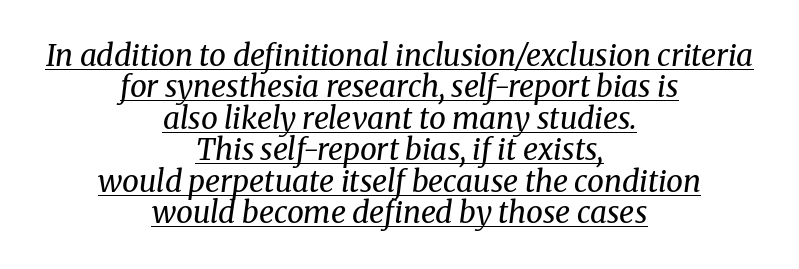
The image shows 30 px regular-weight serif type, italic (leaning right); set centered, tight line spacing (1.05x), normal letter spacing, underlined; medium stroke contrast and a medium x-height.
